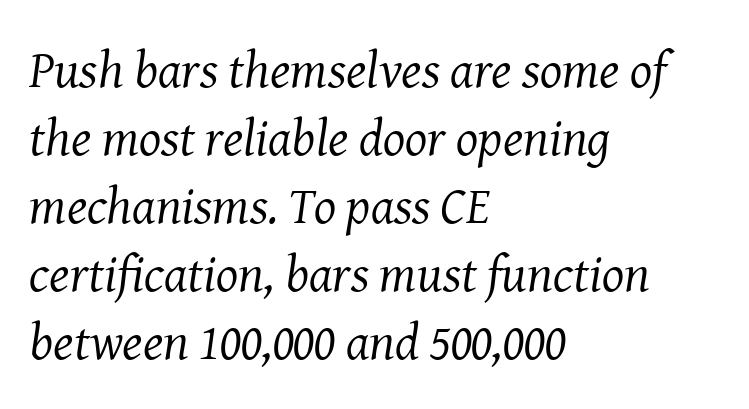
Character widths vary here, with narrow letters taking less room than wide ones. Nobody touched the tracking dial on this one. This sample keeps an unexceptional amount of space between lines. Old-style or modern, the face here clearly has serifs.
